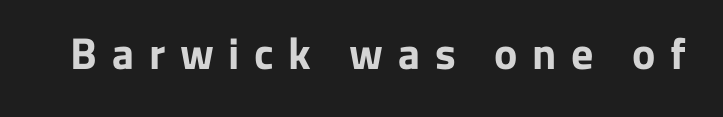
This rendering widens character spacing well past its baseline value. A sans-serif font was chosen for this passage. Honestly, there is no underline to notice here at all. Proportional: the letters do not fall into vertical columns. The font is running at its bold setting.
